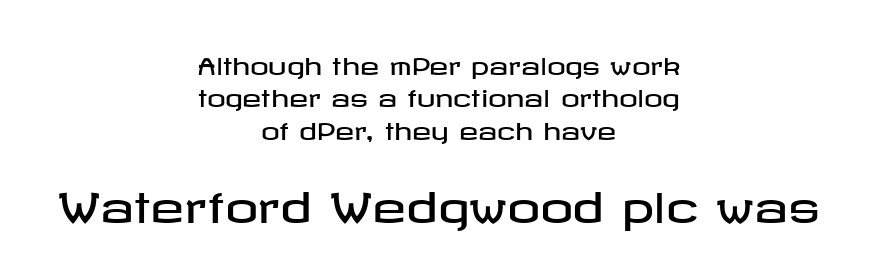
{"serif": "no", "italic": "no", "width": "wide", "stroke_contrast": "low", "x_height": "medium", "underline": "no", "align": "center", "line_spacing": "normal", "line_spacing_ratio": 1.41, "letter_spacing": "normal", "letter_spacing_em": 0.0, "larger_block": "second", "size_ratio": 1.78, "glyph_px": 41}
